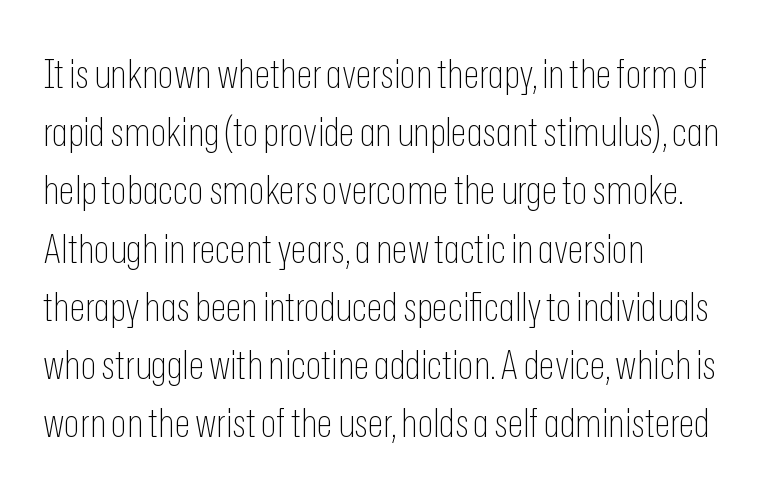
{"serif": "no", "italic": "no", "bold": "no", "weight": "thin", "width": "condensed", "stroke_contrast": "low", "x_height": "medium", "monospaced": "no", "underline": "no", "align": "left", "line_spacing": "normal", "line_spacing_ratio": 1.42, "letter_spacing": "normal", "letter_spacing_em": 0.0, "glyph_px": 41}
